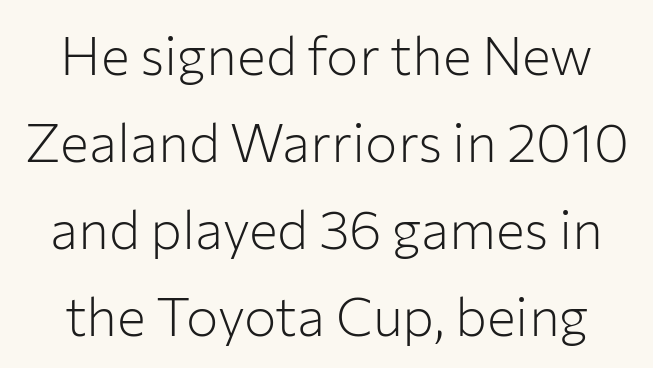
The image shows 54 px light sans-serif type, upright; set normal line spacing (1.61x), normal letter spacing, not underlined; low stroke contrast and a medium x-height.
